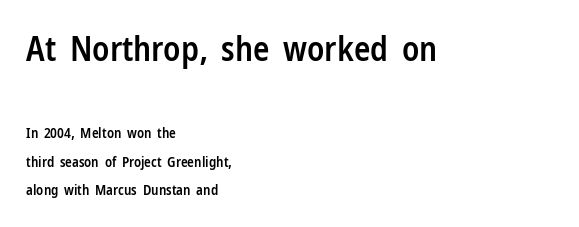
The image shows 34 px semibold, condensed sans-serif type, upright; set left-aligned, loose line spacing (2.05x), normal letter spacing, not underlined; the first (top) block is 2.43x larger; low stroke contrast and a medium x-height.
